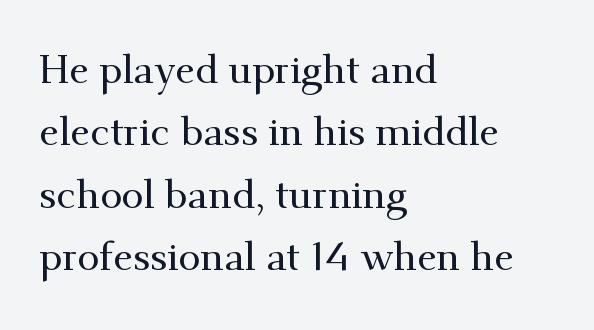
The image shows 40 px serif type, upright; set left-aligned, normal line spacing (1.56x), normal letter spacing, not underlined; medium stroke contrast and a small x-height.
